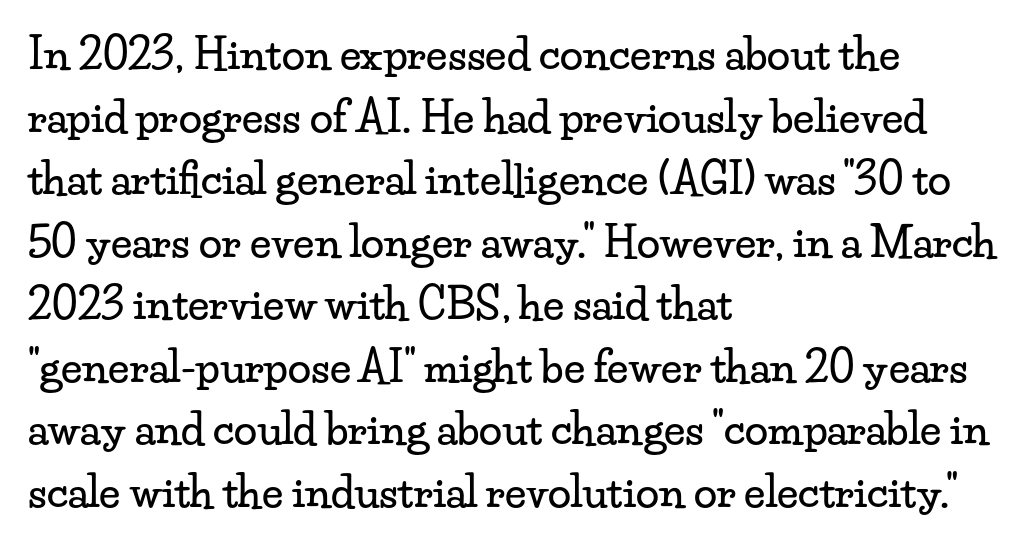
{"serif": "yes", "italic": "no", "width": "wide", "stroke_contrast": "low", "x_height": "small", "monospaced": "no", "underline": "no", "align": "left", "line_spacing": "normal", "line_spacing_ratio": 1.49, "letter_spacing": "normal", "letter_spacing_em": 0.0, "glyph_px": 42}
